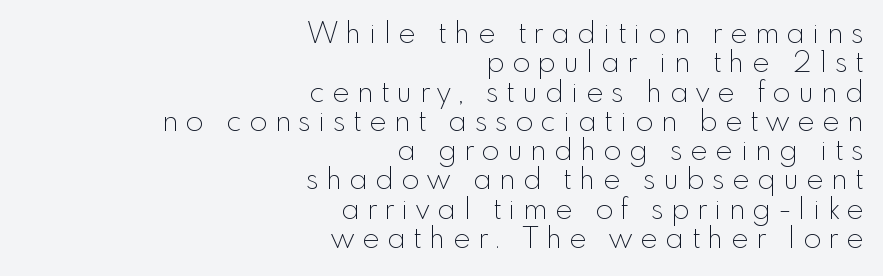
{"serif": "no", "italic": "no", "bold": "no", "weight": "thin", "width": "normal", "x_height": "small", "monospaced": "no", "underline": "no", "align": "right", "line_spacing": "tight", "line_spacing_ratio": 1.01, "letter_spacing": "wide", "letter_spacing_em": 0.27, "glyph_px": 29}
